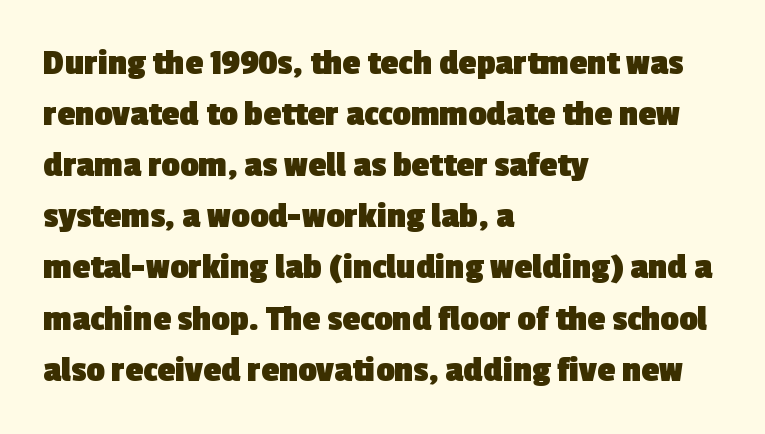
I'd call this a sans setting — the letters go barefoot. Each glyph is drawn with heavy, bold strokes. Looks like regular typesetting: each glyph gets only the width it needs. The area under the type is left untouched.
